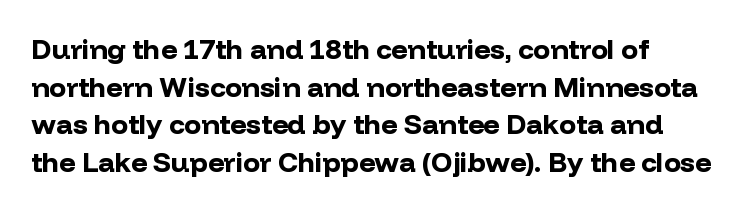
The image shows 28 px bold sans-serif type, upright; set normal line spacing (1.34x), normal letter spacing, not underlined; low stroke contrast and a medium x-height.
